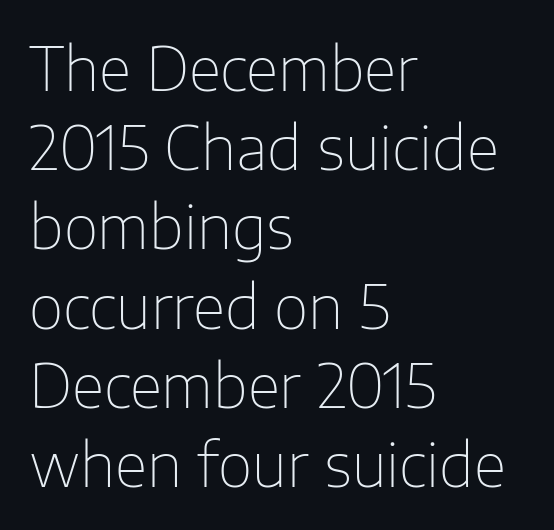
To sum up the face: it is a sans, with no serifs. Heft: none added — not bold. These lines are set flush left with a ragged right edge. These lines were composed using upright roman letters.
